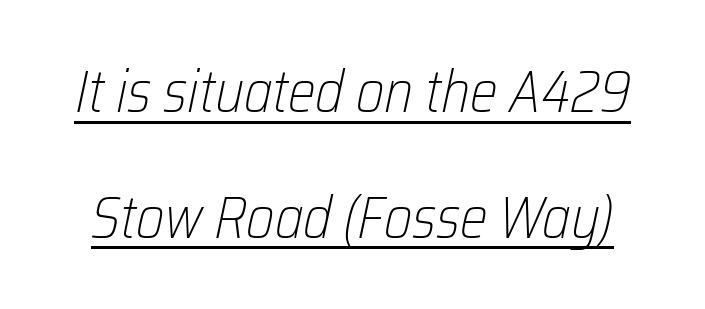
The image shows 59 px light, condensed type, italic (leaning right); set loose line spacing (2.13x), normal letter spacing, underlined; low stroke contrast and a medium x-height.
